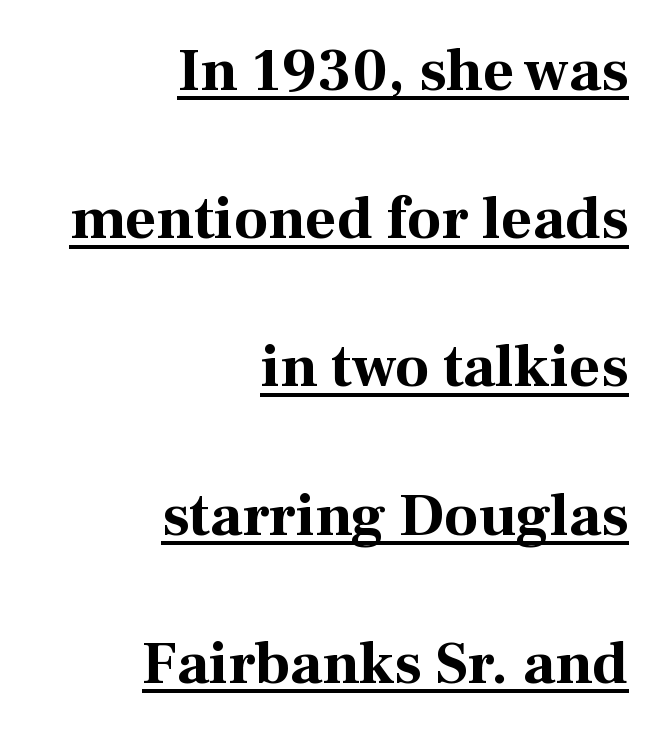
Q: Is the text bold? A: Yes.
Q: Is the text italic (slanted)? A: No, it is upright.
Q: Is the typeface a serif or a sans-serif typeface? A: Serif.
Q: Is the text underlined? A: Yes.
Q: How is the paragraph aligned? A: Right-aligned.
Q: Is the spacing between letters normal or unusually wide? A: Normal.
Q: Is the spacing between lines tight, normal or loose? A: Loose.
Q: Width (condensed, normal, or wide)? A: Normal.
Q: Stroke contrast? A: Medium.
Q: x-height? A: Medium.
Q: Monospaced? A: No.
